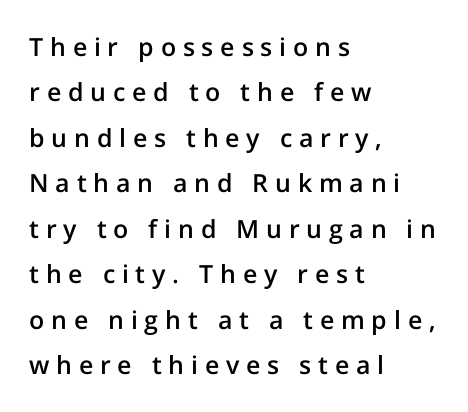
{"italic": "no", "bold": "semi", "underline": "no", "align": "left", "line_spacing_ratio": 1.82, "letter_spacing": "wide", "letter_spacing_em": 0.27, "glyph_px": 25}
